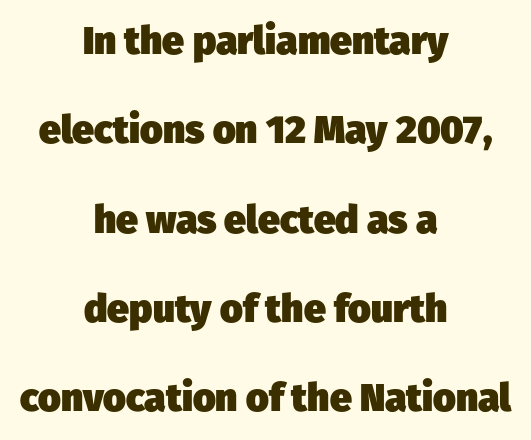
{"serif": "no", "bold": "yes", "weight": "heavy", "width": "normal", "stroke_contrast": "low", "x_height": "medium", "monospaced": "no", "underline": "no", "align": "center", "line_spacing": "loose", "line_spacing_ratio": 2.29, "letter_spacing": "normal", "letter_spacing_em": 0.0, "glyph_px": 39}
